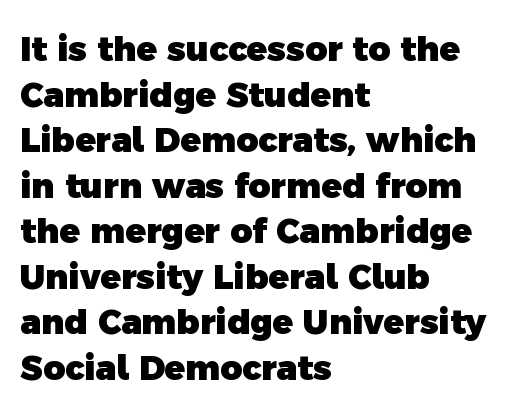
Q: Is the text bold? A: Yes.
Q: Is the typeface a serif or a sans-serif typeface? A: Sans-serif.
Q: Is the text underlined? A: No.
Q: How is the paragraph aligned? A: Left-aligned.
Q: Is the spacing between letters normal or unusually wide? A: Normal.
Q: Is the spacing between lines tight, normal or loose? A: Normal.
Q: Width (condensed, normal, or wide)? A: Normal.
Q: x-height? A: Medium.
Q: Monospaced? A: No.
